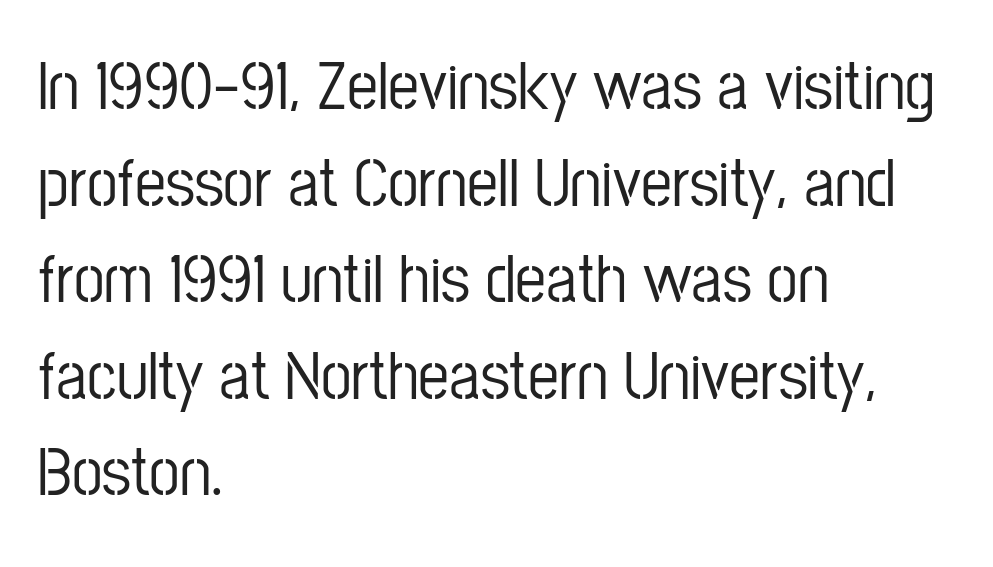
Q: Is the text italic (slanted)? A: No, it is upright.
Q: Is the typeface a serif or a sans-serif typeface? A: Sans-serif.
Q: Is the text underlined? A: No.
Q: How is the paragraph aligned? A: Left-aligned.
Q: Is the spacing between letters normal or unusually wide? A: Normal.
Q: Is the spacing between lines tight, normal or loose? A: Normal.
Q: Width (condensed, normal, or wide)? A: Condensed.
Q: Stroke contrast? A: Low.
Q: x-height? A: Medium.
Q: Monospaced? A: No.
